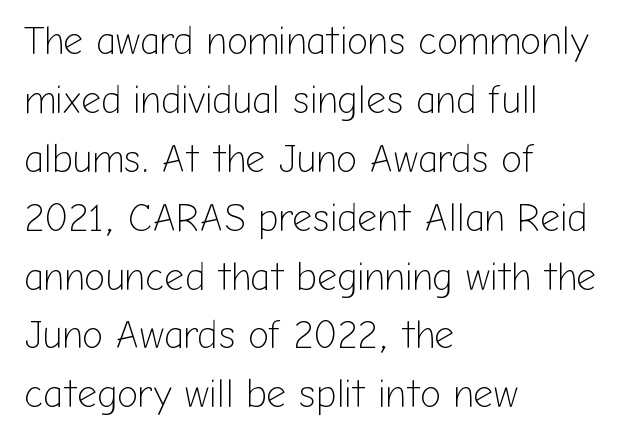
Does the copy run flush right? No — it runs flush left. Each row of text sits above clean, open space. Stems here are at most as thick as an everyday book face. Words appear dense and cohesive because spacing is normal.
